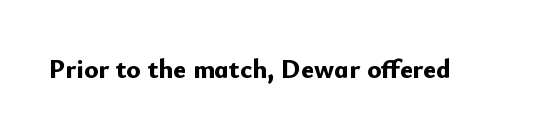
{"italic": "no", "bold": "yes", "underline": "no", "letter_spacing": "normal", "letter_spacing_em": 0.0, "glyph_px": 27}
